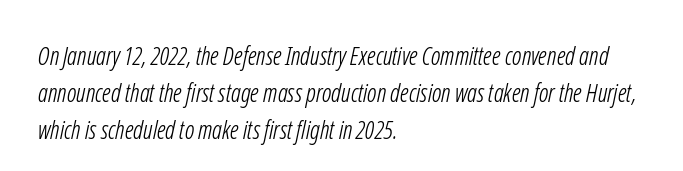
{"bold": "no", "underline": "no", "align": "left", "line_spacing": "normal", "line_spacing_ratio": 1.49, "letter_spacing": "normal", "letter_spacing_em": 0.0, "glyph_px": 25}
